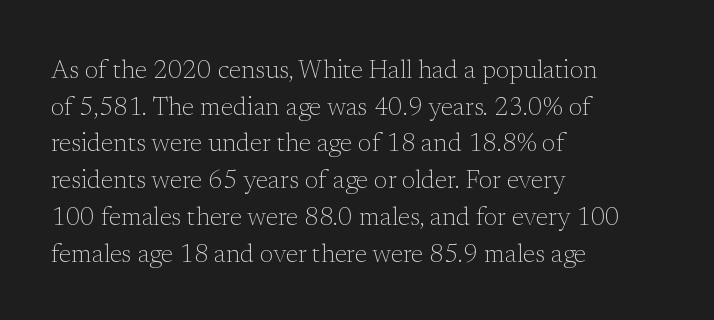
Q: Is the text bold? A: No.
Q: Is the text italic (slanted)? A: No, it is upright.
Q: Is the text underlined? A: No.
Q: How is the paragraph aligned? A: Left-aligned.
Q: Is the spacing between letters normal or unusually wide? A: Normal.
Q: Is the spacing between lines tight, normal or loose? A: Normal.
